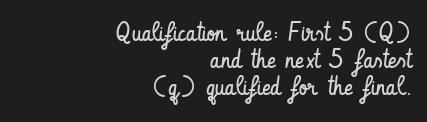
Nobody drew a line under any word here. You could barely slide anything between these rows. Weight: regular or lighter. Nobody touched the tracking dial on this one.
